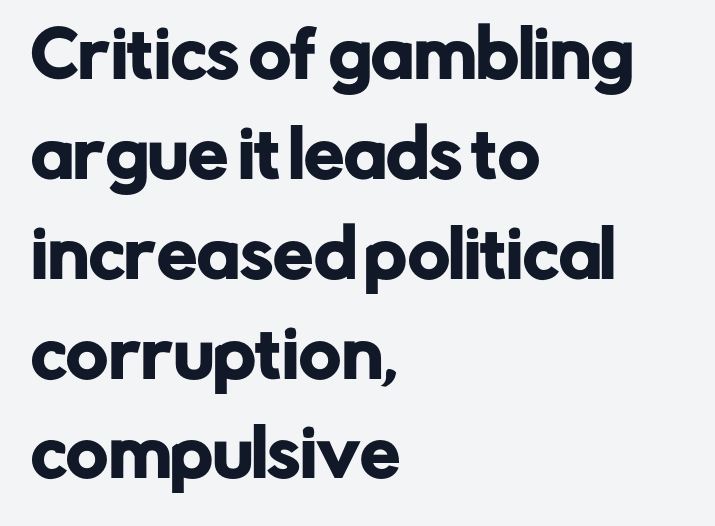
The image shows 64 px sans-serif type, upright; set left-aligned, normal line spacing (1.56x), normal letter spacing, not underlined; low stroke contrast and a medium x-height.
